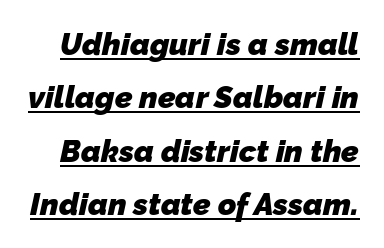
Caption: lettering with a line underneath. The rendering uses natural spacing where letterforms have individual widths. Letterform terminals end flat and unadorned throughout the passage. Compared with typical body copy, the letter spacing here is the same.
